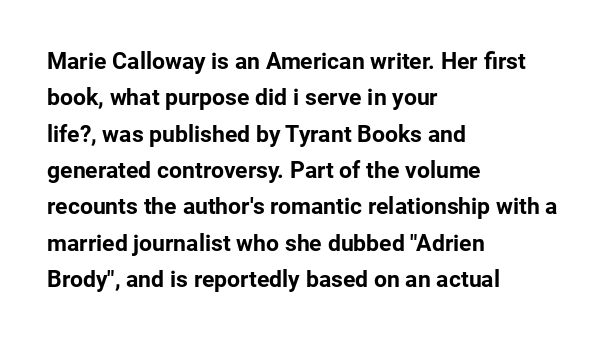
The image shows 23 px bold type, upright; set left-aligned, normal line spacing (1.58x), normal letter spacing, not underlined.
